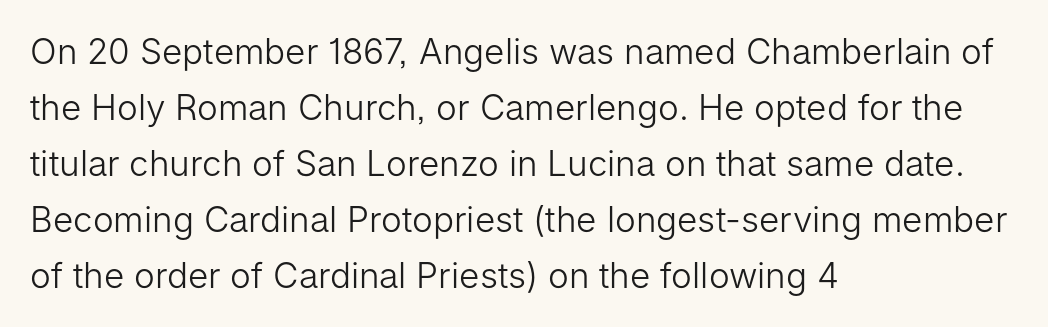
{"serif": "no", "italic": "no", "bold": "no", "weight": "light", "width": "normal", "stroke_contrast": "low", "x_height": "medium", "monospaced": "no", "underline": "no", "align": "left", "line_spacing": "normal", "line_spacing_ratio": 1.6, "letter_spacing": "normal", "letter_spacing_em": 0.0, "glyph_px": 35}
